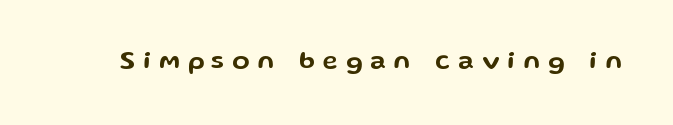
The image shows 25 px text type, upright; set unusually wide letter spacing (+0.33 em), not underlined.
